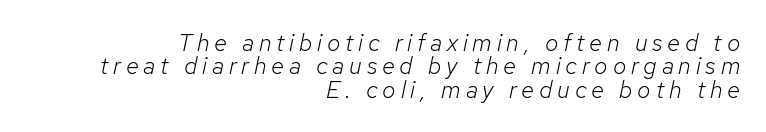
Q: Is the text bold? A: No.
Q: Is the text italic (slanted)? A: Yes, it leans right by about 12 degrees.
Q: Is the text underlined? A: No.
Q: How is the paragraph aligned? A: Right-aligned.
Q: Is the spacing between letters normal or unusually wide? A: Unusually wide.
Q: Is the spacing between lines tight, normal or loose? A: Tight.
